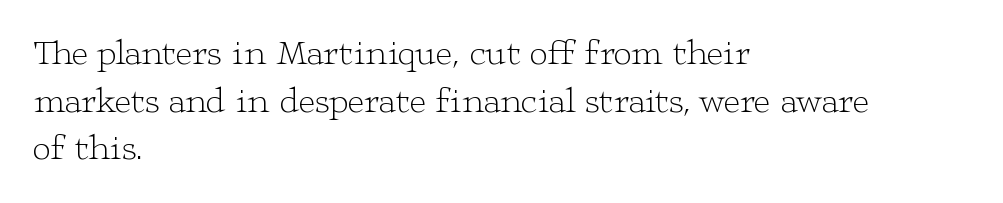
The image shows 36 px light, wide serif type, upright; set left-aligned, normal line spacing (1.32x), normal letter spacing, not underlined; low stroke contrast and a medium x-height.
